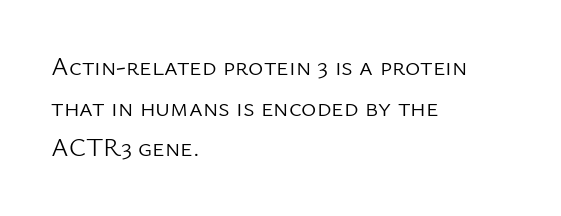
Q: Is the text bold? A: No.
Q: Is the text italic (slanted)? A: No, it is upright.
Q: Is the text underlined? A: No.
Q: How is the paragraph aligned? A: Left-aligned.
Q: Is the spacing between letters normal or unusually wide? A: Normal.
Q: Is the spacing between lines tight, normal or loose? A: Normal.
